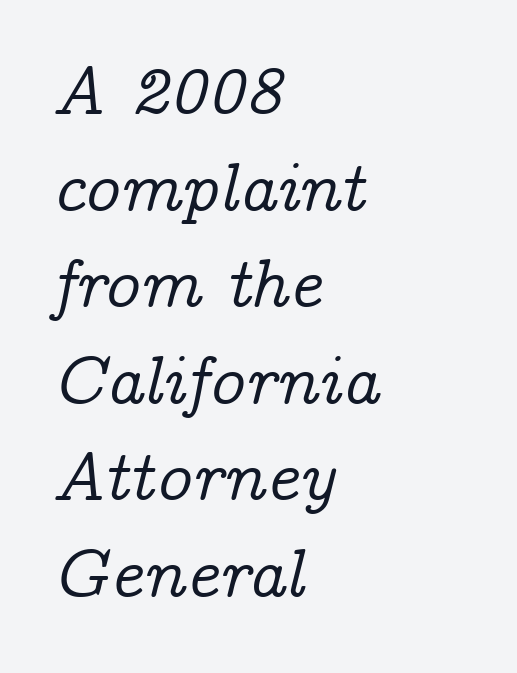
Q: Is the text italic (slanted)? A: Yes, it leans right by about 14 degrees.
Q: Is the typeface a serif or a sans-serif typeface? A: Serif.
Q: Is the text underlined? A: No.
Q: How is the paragraph aligned? A: Left-aligned.
Q: Is the spacing between letters normal or unusually wide? A: Normal.
Q: Is the spacing between lines tight, normal or loose? A: Normal.
Q: Width (condensed, normal, or wide)? A: Normal.
Q: Stroke contrast? A: Low.
Q: x-height? A: Medium.
Q: Monospaced? A: No.
